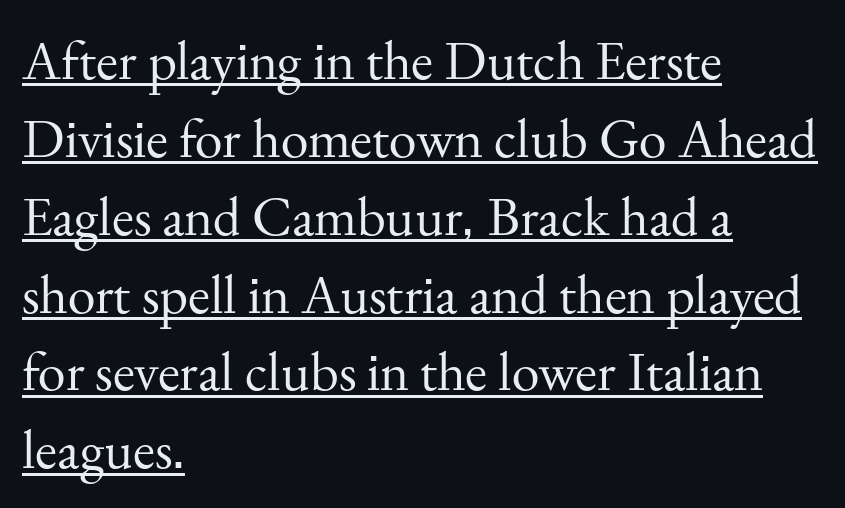
The rendering keeps characters at their native spacing. One-word summary of the alignment: left. Each letter keeps its own natural width here, so spacing adapts to shape. Vertical strokes here are truly vertical.
